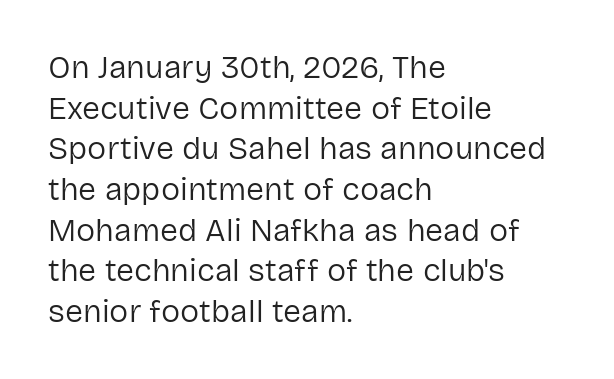
Q: Is the text bold? A: No.
Q: Is the text italic (slanted)? A: No, it is upright.
Q: Is the typeface a serif or a sans-serif typeface? A: Sans-serif.
Q: Is the text underlined? A: No.
Q: How is the paragraph aligned? A: Left-aligned.
Q: Is the spacing between letters normal or unusually wide? A: Normal.
Q: Is the spacing between lines tight, normal or loose? A: Normal.
Q: Width (condensed, normal, or wide)? A: Normal.
Q: Stroke contrast? A: Low.
Q: x-height? A: Medium.
Q: Monospaced? A: No.
